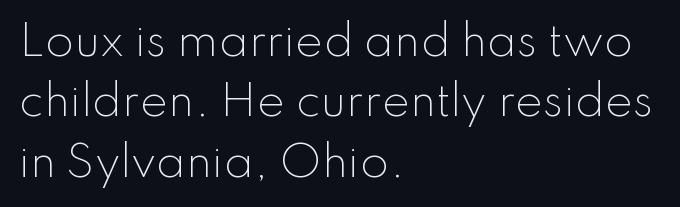
The strip under each line holds only bare page. This sample uses plain, unmodified letter spacing. Varying glyph widths throughout — classic text-font behaviour. Letterform terminals end flat and unadorned throughout the passage.
